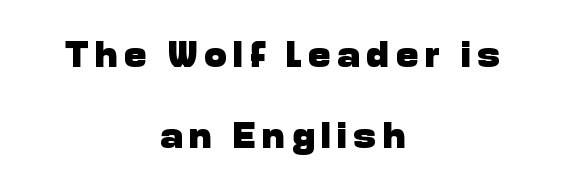
Q: Is the text bold? A: Yes.
Q: Is the text italic (slanted)? A: No, it is upright.
Q: Is the typeface a serif or a sans-serif typeface? A: Sans-serif.
Q: Is the text underlined? A: No.
Q: How is the paragraph aligned? A: Centered.
Q: Is the spacing between lines tight, normal or loose? A: Loose.
Q: Width (condensed, normal, or wide)? A: Normal.
Q: Stroke contrast? A: Low.
Q: x-height? A: Medium.
Q: Monospaced? A: No.
